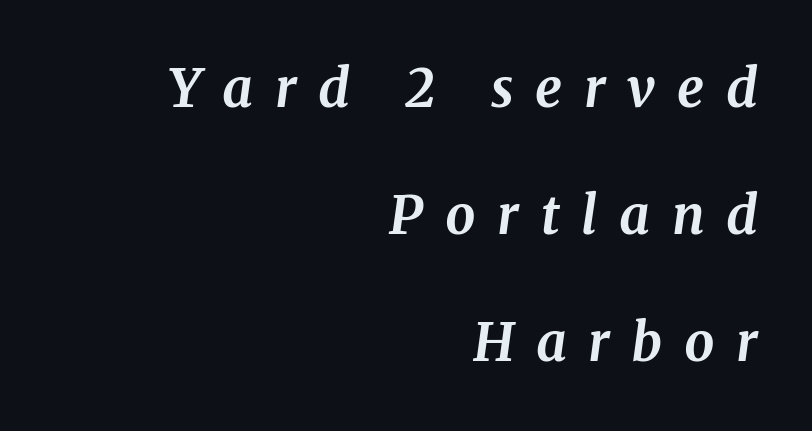
Thick stems and heavy bowls — unmistakably bold. The rendering anchors every line to the right-hand side. The passage shown is typed in a proportional face where columns would drift. A typesetter would label this face a serif. The letterforms stand isolated, each surrounded by extra space. The rendering uses a large line-height, opening up the rows.
